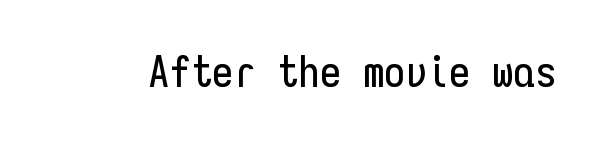
The rendering uses typewriter-style spacing with identical character cells. You could call the tracking neutral — neither tight nor loose. These lines are composed in type without serifs. The lettering stays uniformly vertical, giving the passage a roman look. The baseline area is clear.
